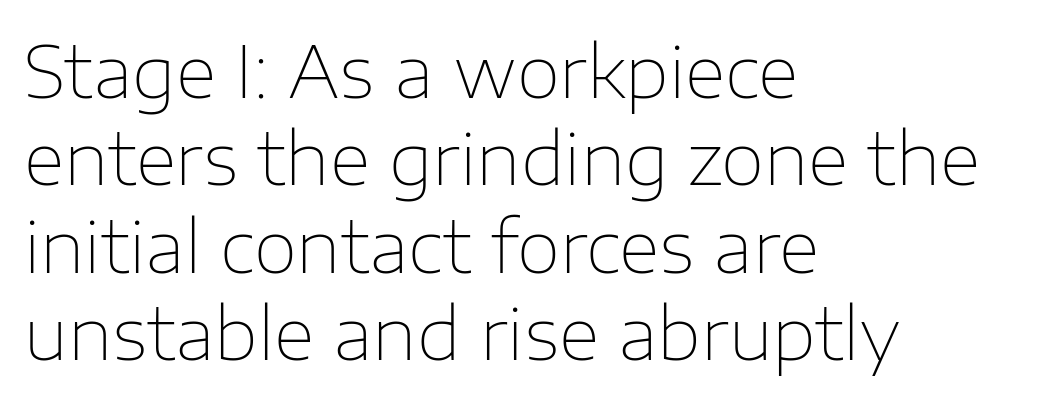
Ink coverage per letter is moderate at most. In terms of letterspacing, this is plain default setting. Character widths vary here, with narrow letters taking less room than wide ones. No feet cap the strokes, marking this as sans-serif type. Where is the straight margin? On the left.
